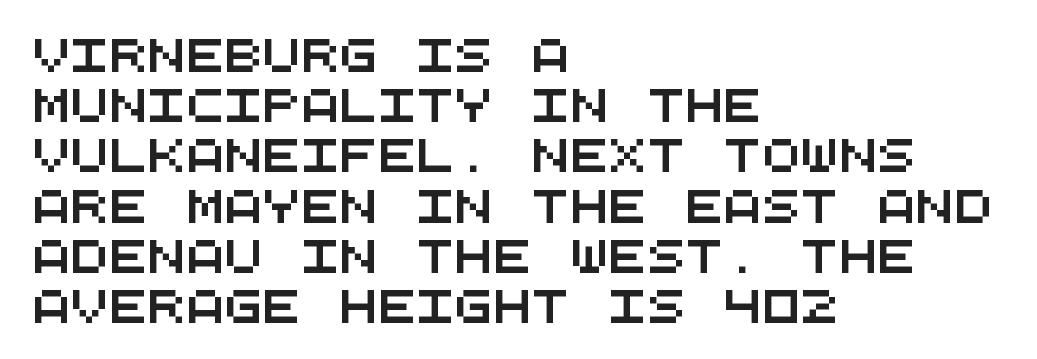
{"serif": "no", "width": "wide", "stroke_contrast": "medium", "x_height": "large", "monospaced": "yes", "underline": "no", "align": "left", "line_spacing": "normal", "line_spacing_ratio": 1.57, "letter_spacing": "normal", "letter_spacing_em": 0.0, "glyph_px": 32}
